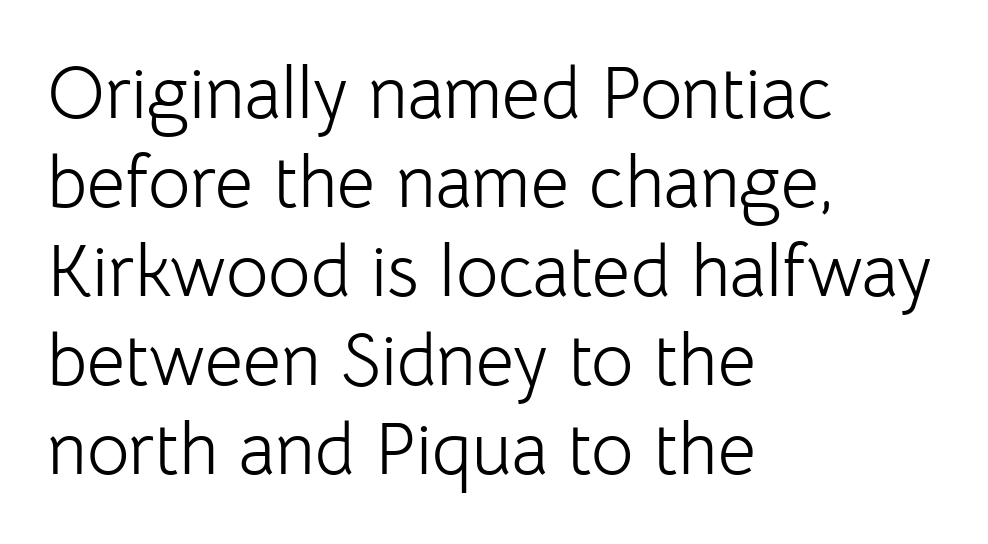
The image shows 73 px light sans-serif type, upright; set left-aligned, line spacing 1.22x, normal letter spacing, not underlined; low stroke contrast and a medium x-height.
